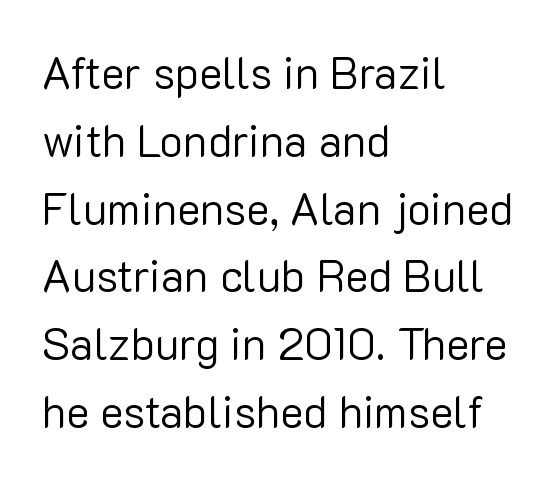
{"serif": "no", "italic": "no", "bold": "no", "weight": "regular", "width": "normal", "stroke_contrast": "low", "x_height": "medium", "monospaced": "no", "underline": "no", "align": "left", "line_spacing": "normal", "line_spacing_ratio": 1.54, "letter_spacing": "normal", "letter_spacing_em": 0.0, "glyph_px": 44}
